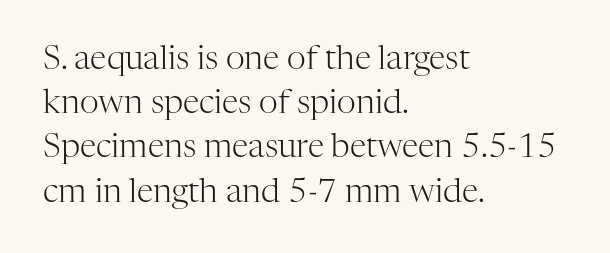
{"serif": "yes", "italic": "no", "bold": "no", "weight": "light", "width": "normal", "stroke_contrast": "high", "x_height": "medium", "monospaced": "no", "underline": "no", "align": "left", "line_spacing": "normal", "line_spacing_ratio": 1.34, "letter_spacing": "normal", "letter_spacing_em": 0.0, "glyph_px": 33}
